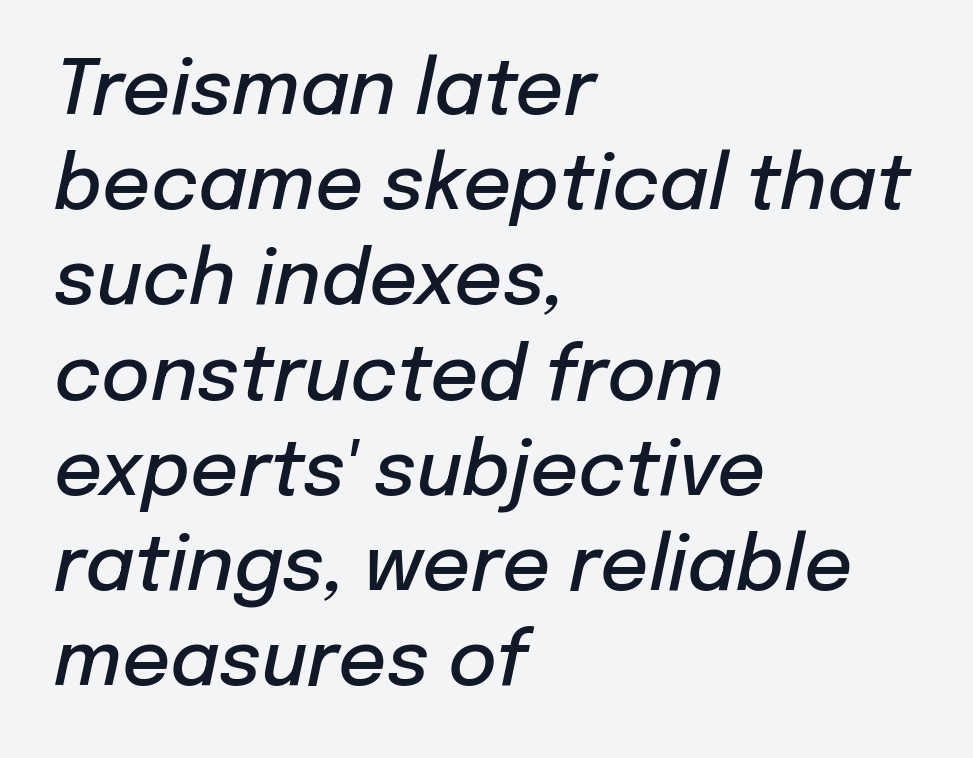
A bare baseline throughout the passage. The lines are quadded left. Does extra space separate the letters? No, they use regular spacing. A typesetter would call this proportional, since set widths differ per character. Caption: semibold face, moderately heavy strokes. The whole block is typeset with a tilt.
